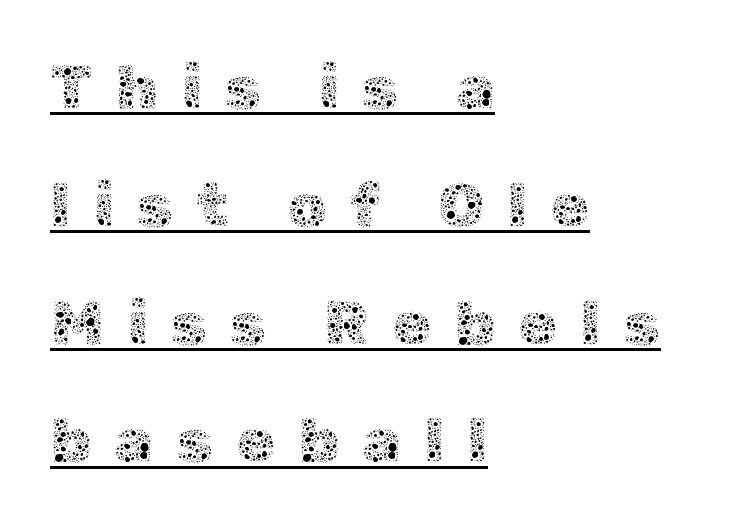
The image shows 63 px thin type, upright; set left-aligned, line spacing 1.87x, unusually wide letter spacing (+0.36 em), underlined; a medium x-height.
